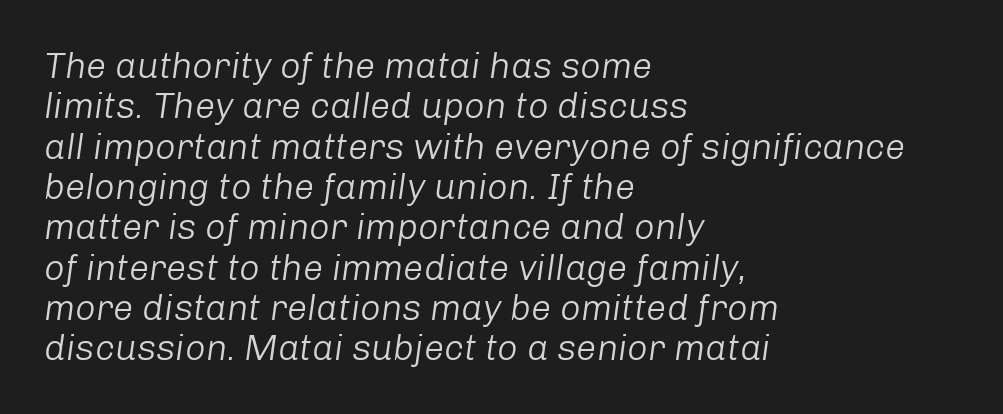
Q: Is the text bold? A: No.
Q: Is the text italic (slanted)? A: Yes, it leans right by about 8 degrees.
Q: Is the text underlined? A: No.
Q: How is the paragraph aligned? A: Left-aligned.
Q: Is the spacing between letters normal or unusually wide? A: Normal.
Q: Is the spacing between lines tight, normal or loose? A: Tight.
Q: Width (condensed, normal, or wide)? A: Normal.
Q: Stroke contrast? A: Low.
Q: x-height? A: Medium.
Q: Monospaced? A: No.
